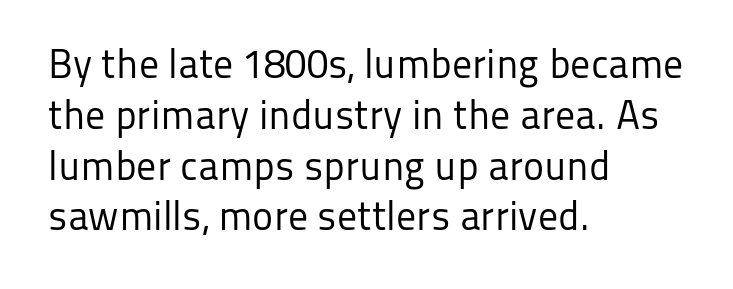
Q: Is the text bold? A: No.
Q: Is the text italic (slanted)? A: No, it is upright.
Q: Is the typeface a serif or a sans-serif typeface? A: Sans-serif.
Q: Is the text underlined? A: No.
Q: How is the paragraph aligned? A: Left-aligned.
Q: Is the spacing between letters normal or unusually wide? A: Normal.
Q: Is the spacing between lines tight, normal or loose? A: Normal.
Q: Width (condensed, normal, or wide)? A: Normal.
Q: Stroke contrast? A: Low.
Q: x-height? A: Medium.
Q: Monospaced? A: No.
